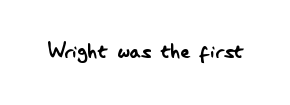
Q: Is the text bold? A: No.
Q: Is the text italic (slanted)? A: No, it is upright.
Q: Is the text underlined? A: No.
Q: Is the spacing between letters normal or unusually wide? A: Normal.
